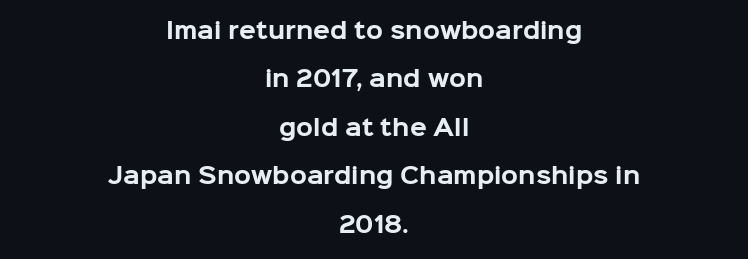
Q: Is the text bold? A: Yes.
Q: Is the text italic (slanted)? A: No, it is upright.
Q: Is the text underlined? A: No.
Q: How is the paragraph aligned? A: Centered.
Q: Is the spacing between letters normal or unusually wide? A: Normal.
Q: Is the spacing between lines tight, normal or loose? A: Loose.
